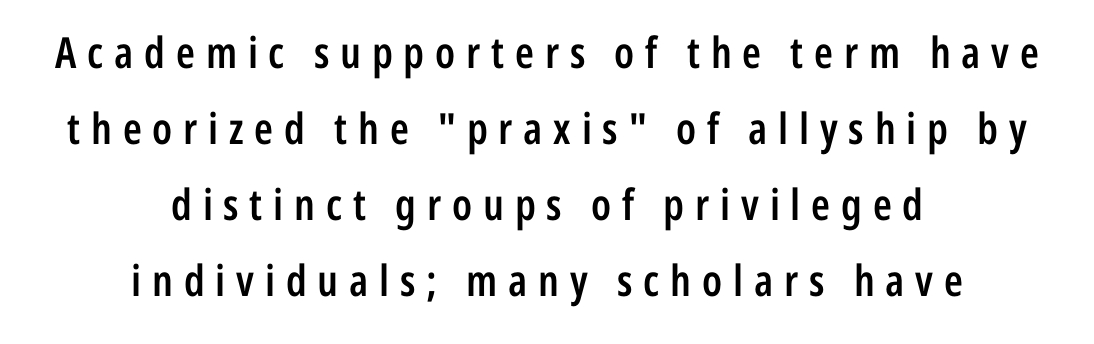
Q: Is the text bold? A: Semi-bold.
Q: Is the text italic (slanted)? A: No, it is upright.
Q: Is the typeface a serif or a sans-serif typeface? A: Sans-serif.
Q: Is the text underlined? A: No.
Q: How is the paragraph aligned? A: Centered.
Q: Is the spacing between letters normal or unusually wide? A: Unusually wide.
Q: Width (condensed, normal, or wide)? A: Condensed.
Q: Stroke contrast? A: Low.
Q: x-height? A: Medium.
Q: Monospaced? A: No.
